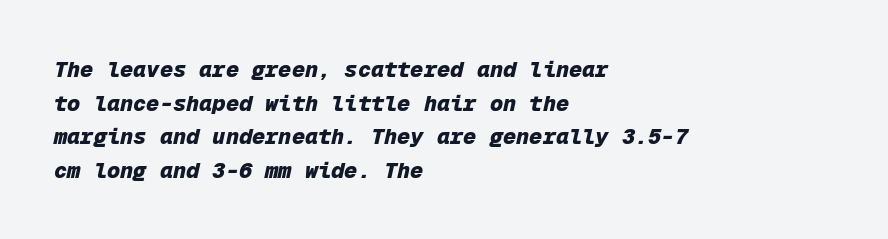
Compared with ordinary roman type, these characters are visibly tilted. Horizontally, the lines are justified to the leading edge only. How would I describe the line gaps? Plain and ordinary. Students, this is bold: see how much ink each stroke carries.
